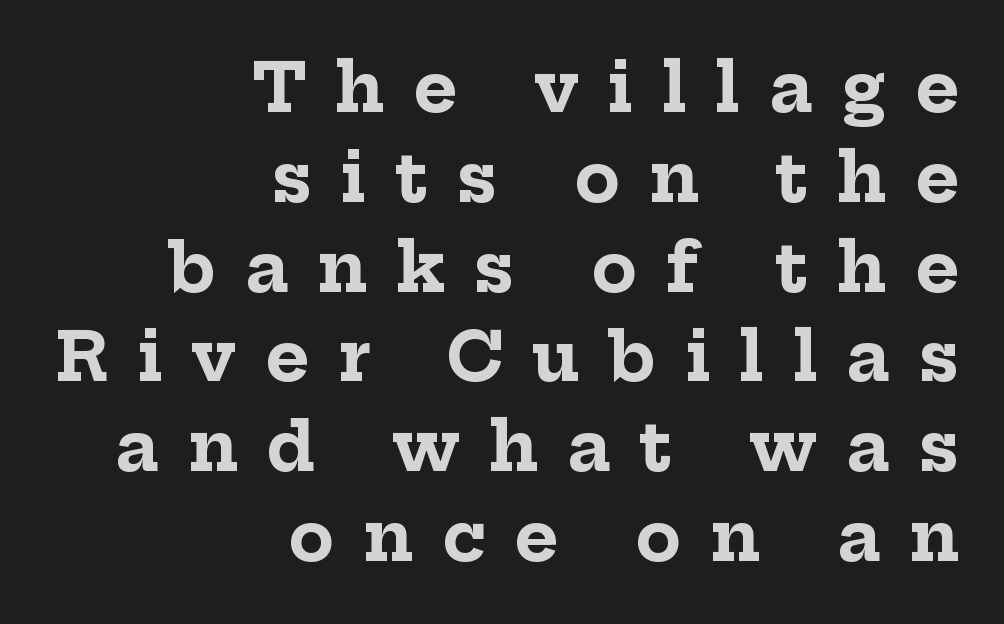
{"serif": "yes", "italic": "no", "bold": "yes", "weight": "bold", "width": "normal", "stroke_contrast": "low", "x_height": "medium", "monospaced": "no", "underline": "no", "align": "right", "line_spacing": "normal", "line_spacing_ratio": 1.34, "letter_spacing": "wide", "letter_spacing_em": 0.43, "glyph_px": 67}
